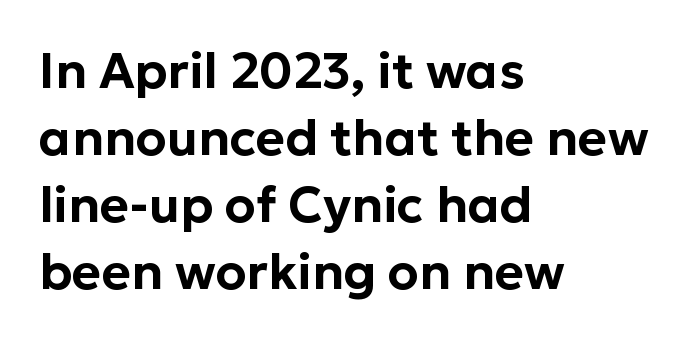
The image shows 50 px sans-serif type, upright; set left-aligned, normal line spacing (1.34x), normal letter spacing, not underlined; low stroke contrast and a medium x-height.
